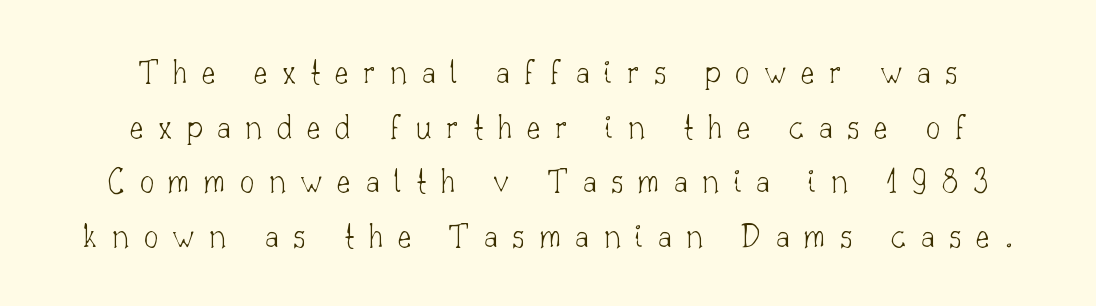
The image shows 36 px thin serif type, upright; set centered, normal line spacing (1.52x), unusually wide letter spacing (+0.41 em), not underlined; low stroke contrast and a small x-height.
